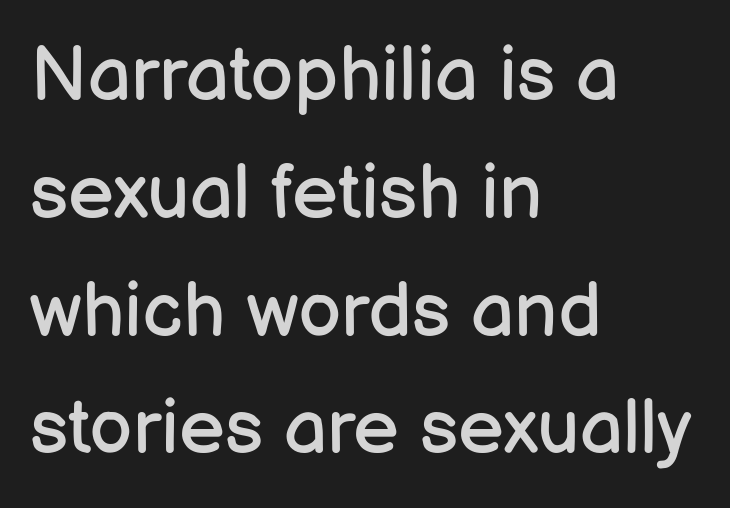
Q: Is the text bold? A: No.
Q: Is the text italic (slanted)? A: No, it is upright.
Q: Is the typeface a serif or a sans-serif typeface? A: Sans-serif.
Q: Is the text underlined? A: No.
Q: How is the paragraph aligned? A: Left-aligned.
Q: Is the spacing between letters normal or unusually wide? A: Normal.
Q: Is the spacing between lines tight, normal or loose? A: Normal.
Q: Width (condensed, normal, or wide)? A: Normal.
Q: Stroke contrast? A: Low.
Q: x-height? A: Medium.
Q: Monospaced? A: No.
